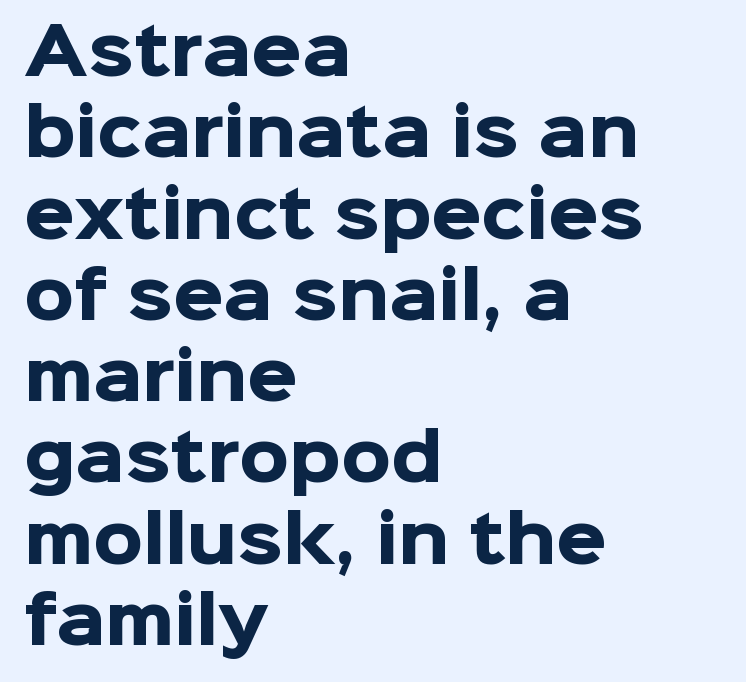
Letters rest on an invisible, unmarked baseline. Line beginnings align vertically; line endings do not. The passage shown is typed in a proportional face where columns would drift. Font category for this specimen: sans-serif.
